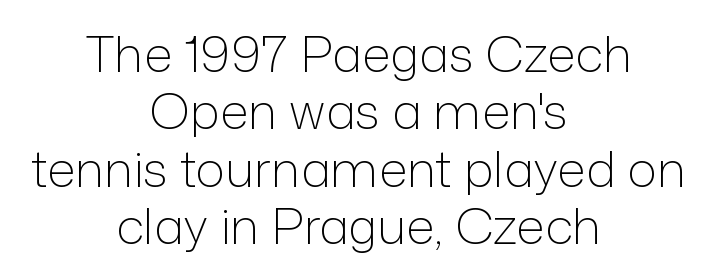
Q: Is the text bold? A: No.
Q: Is the text italic (slanted)? A: No, it is upright.
Q: Is the typeface a serif or a sans-serif typeface? A: Sans-serif.
Q: Is the text underlined? A: No.
Q: How is the paragraph aligned? A: Centered.
Q: Is the spacing between letters normal or unusually wide? A: Normal.
Q: Is the spacing between lines tight, normal or loose? A: Tight.
Q: Width (condensed, normal, or wide)? A: Normal.
Q: Stroke contrast? A: Low.
Q: x-height? A: Medium.
Q: Monospaced? A: No.
